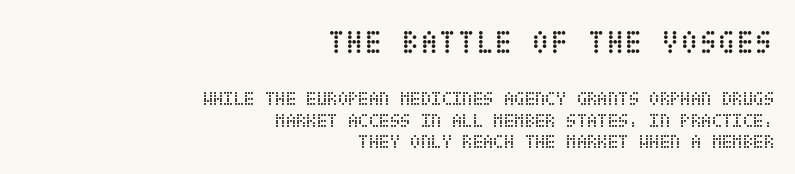
{"italic": "no", "bold": "no", "weight": "regular", "width": "condensed", "stroke_contrast": "low", "x_height": "large", "underline": "no", "align": "right", "line_spacing": "tight", "line_spacing_ratio": 1.12, "letter_spacing": "normal", "letter_spacing_em": 0.0, "larger_block": "first", "size_ratio": 1.79, "glyph_px": 34}
